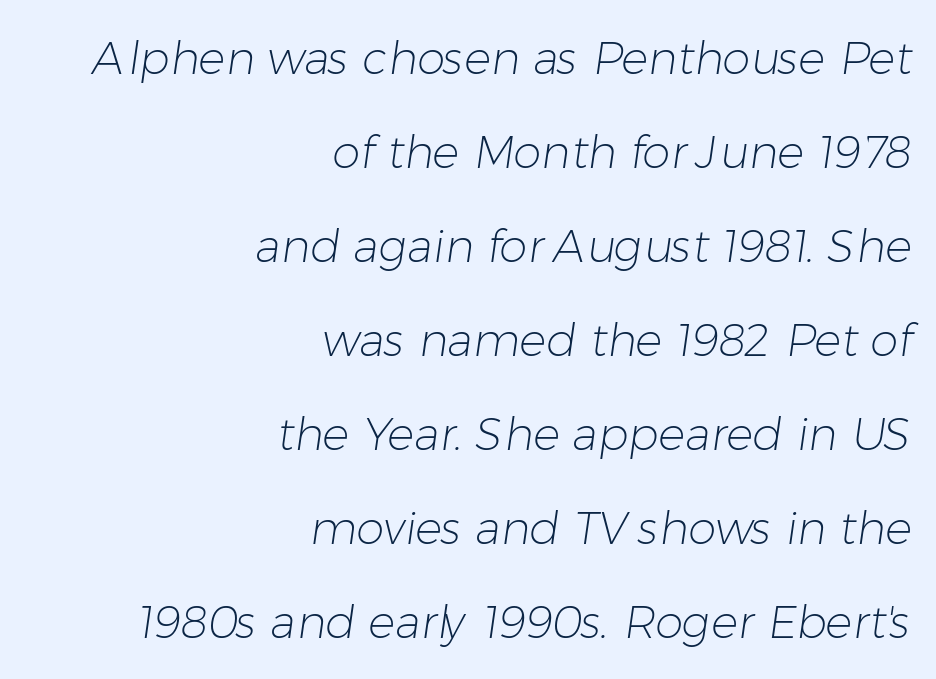
{"serif": "no", "bold": "no", "weight": "light", "width": "normal", "stroke_contrast": "low", "x_height": "medium", "monospaced": "no", "underline": "no", "align": "right", "line_spacing": "loose", "line_spacing_ratio": 2.09, "letter_spacing": "normal", "letter_spacing_em": 0.0, "glyph_px": 45}
